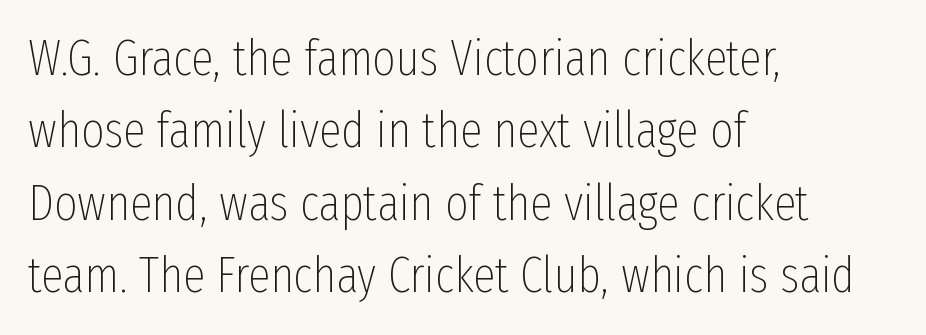
The image shows 50 px thin, condensed sans-serif type, upright; set left-aligned, normal line spacing (1.45x), normal letter spacing, not underlined; low stroke contrast and a medium x-height.
